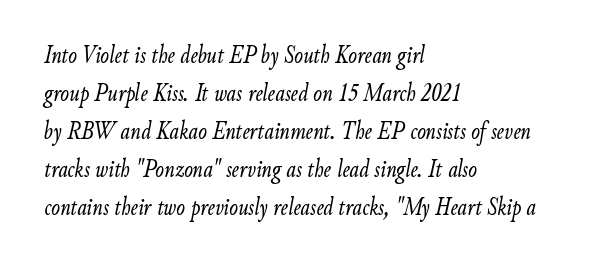
{"italic": "yes", "lean": "right", "slant_degrees": 9, "bold": "no", "underline": "no", "align": "left", "line_spacing": "normal", "line_spacing_ratio": 1.46, "letter_spacing": "normal", "letter_spacing_em": 0.0, "glyph_px": 26}
